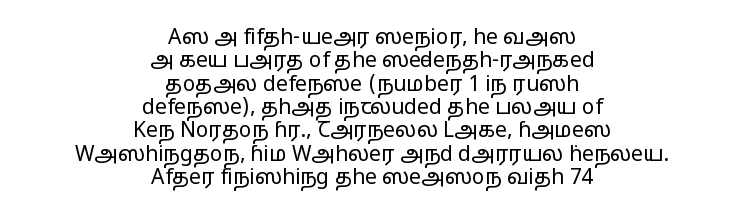
{"italic": "no", "bold": "no", "underline": "no", "align": "center", "line_spacing": "tight", "line_spacing_ratio": 1.11, "letter_spacing": "normal", "letter_spacing_em": 0.0, "glyph_px": 21}
